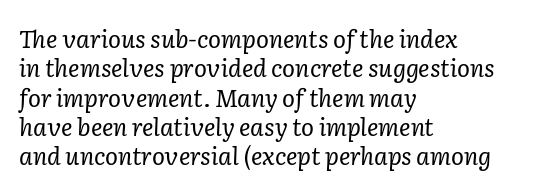
{"italic": "yes", "lean": "right", "slant_degrees": 2, "bold": "no", "underline": "no", "align": "left", "line_spacing_ratio": 1.22, "letter_spacing": "normal", "letter_spacing_em": 0.0, "glyph_px": 24}
